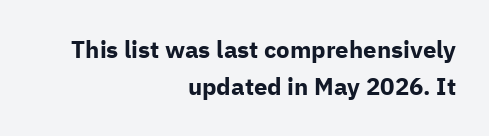
{"italic": "no", "bold": "yes", "underline": "no", "align": "right", "line_spacing": "normal", "line_spacing_ratio": 1.56, "letter_spacing": "normal", "letter_spacing_em": 0.0, "glyph_px": 24}
